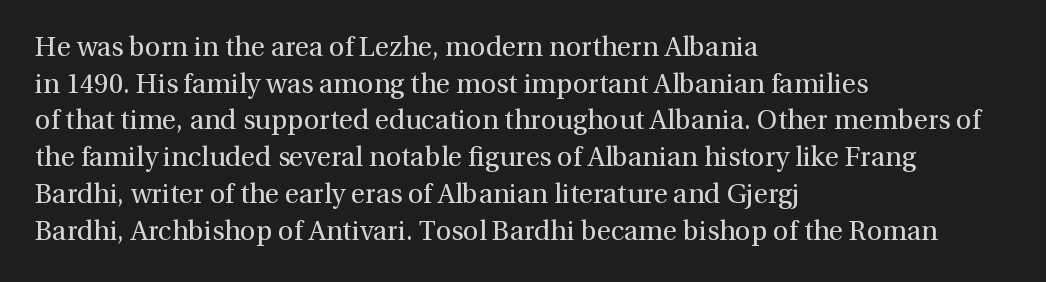
The image shows 27 px text type, upright; set left-aligned, normal line spacing (1.36x), normal letter spacing, not underlined.
